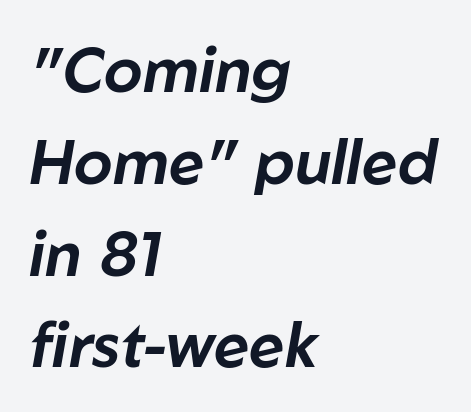
Q: Is the text italic (slanted)? A: Yes, it leans right by about 10 degrees.
Q: Is the text underlined? A: No.
Q: How is the paragraph aligned? A: Left-aligned.
Q: Is the spacing between letters normal or unusually wide? A: Normal.
Q: Is the spacing between lines tight, normal or loose? A: Normal.
Q: Width (condensed, normal, or wide)? A: Normal.
Q: Stroke contrast? A: Low.
Q: x-height? A: Medium.
Q: Monospaced? A: No.
